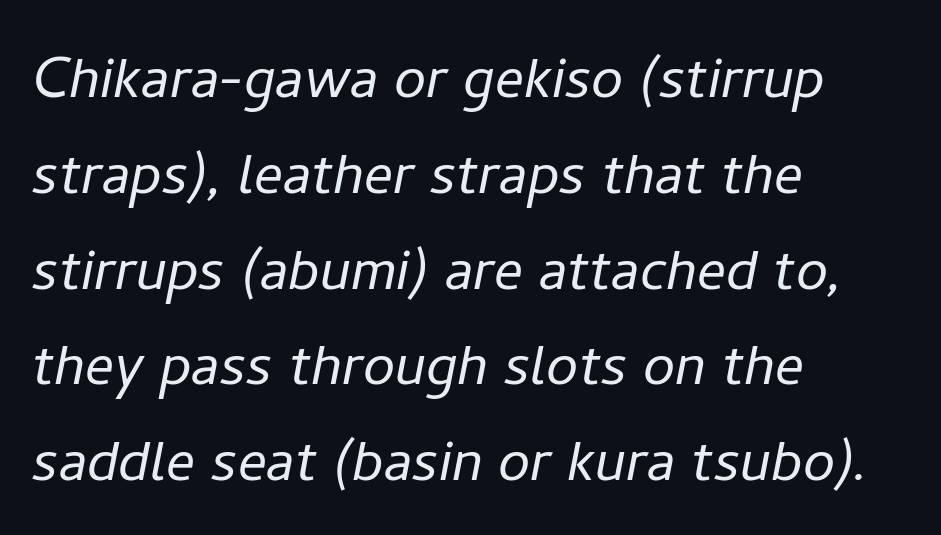
The image shows 72 px light type, italic (leaning right); set left-aligned, normal line spacing (1.33x), normal letter spacing, not underlined; low stroke contrast and a medium x-height.
